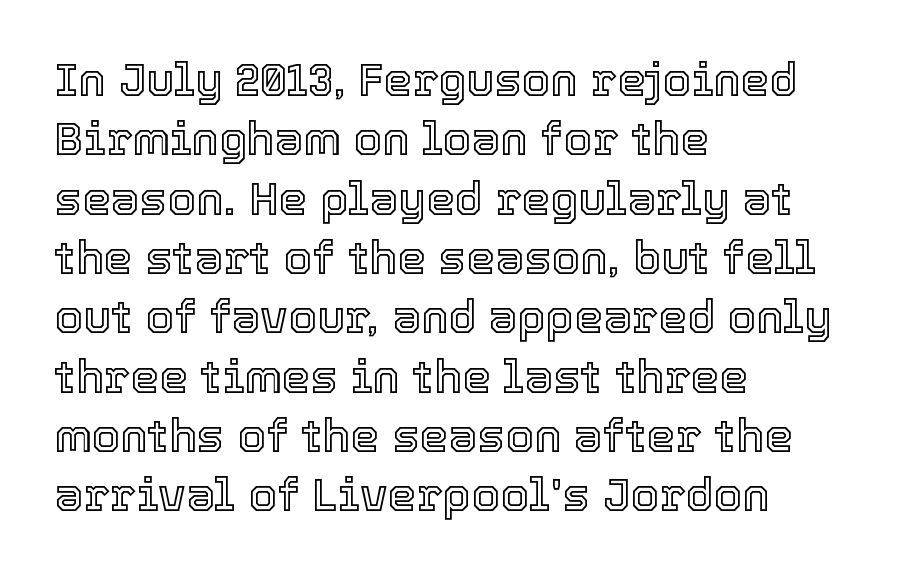
The axis of the letterforms is exactly vertical. The rendering keeps characters at their native spacing. Is the block centered? No — it sits flush against the left margin. The space between consecutive lines is moderate. The space beneath each line is pristine and unruled.
